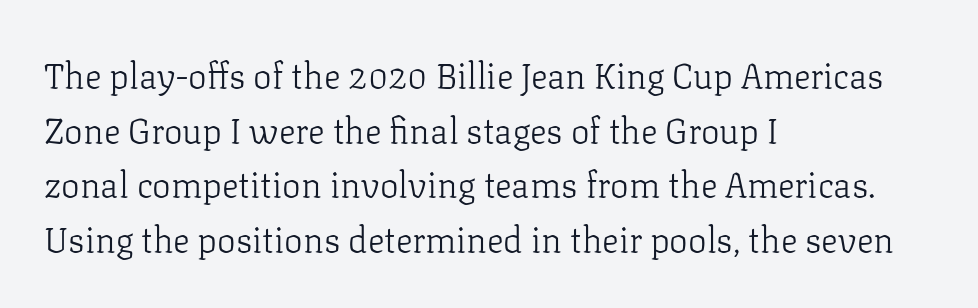
Q: Is the text bold? A: No.
Q: Is the text italic (slanted)? A: No, it is upright.
Q: Is the typeface a serif or a sans-serif typeface? A: Serif.
Q: Is the text underlined? A: No.
Q: How is the paragraph aligned? A: Left-aligned.
Q: Is the spacing between letters normal or unusually wide? A: Normal.
Q: Is the spacing between lines tight, normal or loose? A: Normal.
Q: Width (condensed, normal, or wide)? A: Normal.
Q: Stroke contrast? A: Low.
Q: x-height? A: Medium.
Q: Monospaced? A: No.
